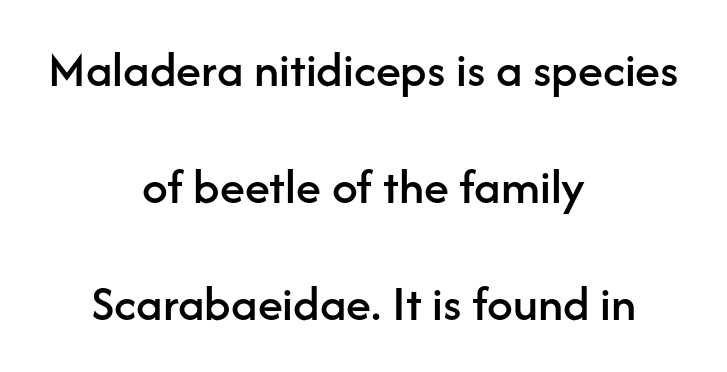
{"serif": "no", "italic": "no", "width": "normal", "stroke_contrast": "low", "x_height": "medium", "monospaced": "no", "underline": "no", "align": "center", "line_spacing": "loose", "line_spacing_ratio": 2.29, "letter_spacing": "normal", "letter_spacing_em": 0.0, "glyph_px": 51}
